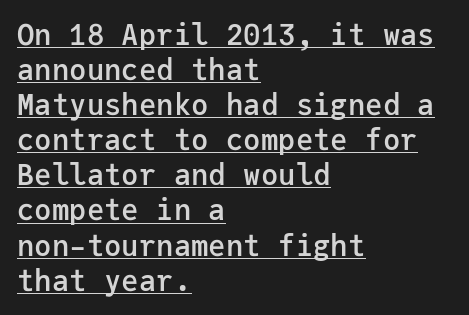
Q: Is the text bold? A: Semi-bold.
Q: Is the text italic (slanted)? A: No, it is upright.
Q: Is the typeface a serif or a sans-serif typeface? A: Sans-serif.
Q: Is the text underlined? A: Yes.
Q: How is the paragraph aligned? A: Left-aligned.
Q: Is the spacing between letters normal or unusually wide? A: Normal.
Q: Width (condensed, normal, or wide)? A: Normal.
Q: Stroke contrast? A: Low.
Q: x-height? A: Medium.
Q: Monospaced? A: Yes.
